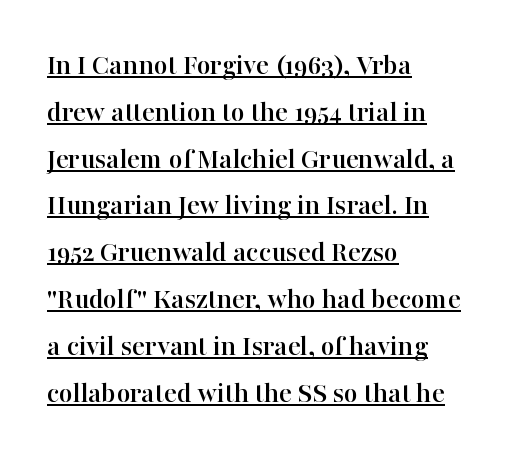
Q: Is the text italic (slanted)? A: No, it is upright.
Q: Is the typeface a serif or a sans-serif typeface? A: Serif.
Q: Is the text underlined? A: Yes.
Q: How is the paragraph aligned? A: Left-aligned.
Q: Is the spacing between letters normal or unusually wide? A: Normal.
Q: Is the spacing between lines tight, normal or loose? A: Normal.
Q: Width (condensed, normal, or wide)? A: Normal.
Q: Stroke contrast? A: High.
Q: x-height? A: Medium.
Q: Monospaced? A: No.
